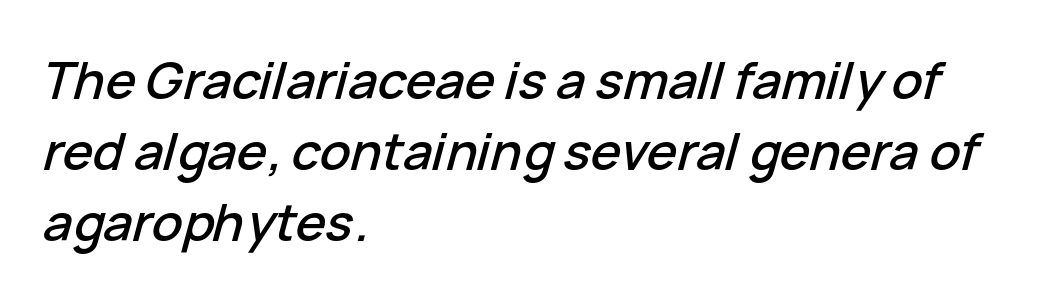
{"italic": "yes", "lean": "right", "slant_degrees": 15, "width": "normal", "stroke_contrast": "low", "x_height": "medium", "monospaced": "no", "underline": "no", "align": "left", "line_spacing": "normal", "line_spacing_ratio": 1.39, "letter_spacing": "normal", "letter_spacing_em": 0.0, "glyph_px": 51}
